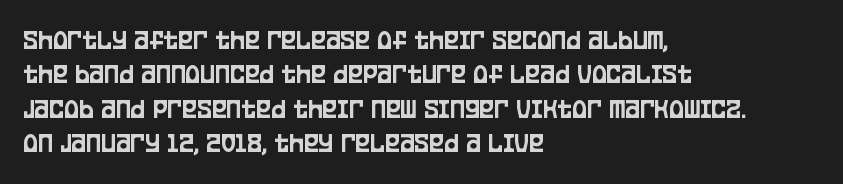
The letters stand straight up with perfectly vertical stems. Alignment: flush left. Letterform terminals end flat and unadorned throughout the passage. Beneath every word, the page is bare. The face used here is rendered with its standard letterfit. The face used here is proportionally spaced, like ordinary book or web type.
